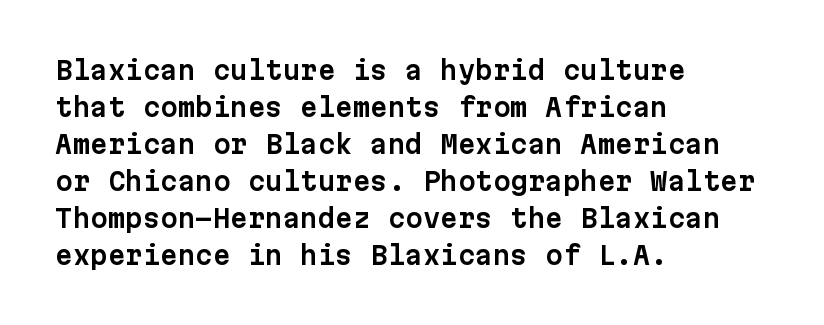
Q: Is the text italic (slanted)? A: No, it is upright.
Q: Is the text underlined? A: No.
Q: How is the paragraph aligned? A: Left-aligned.
Q: Is the spacing between letters normal or unusually wide? A: Normal.
Q: Is the spacing between lines tight, normal or loose? A: Normal.
